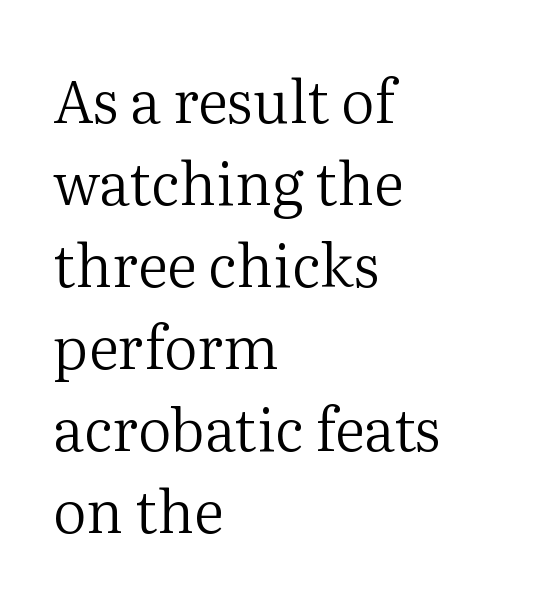
{"serif": "yes", "italic": "no", "bold": "no", "weight": "regular", "width": "normal", "stroke_contrast": "medium", "x_height": "medium", "monospaced": "no", "underline": "no", "align": "left", "line_spacing": "normal", "line_spacing_ratio": 1.39, "letter_spacing": "normal", "letter_spacing_em": 0.0, "glyph_px": 59}
